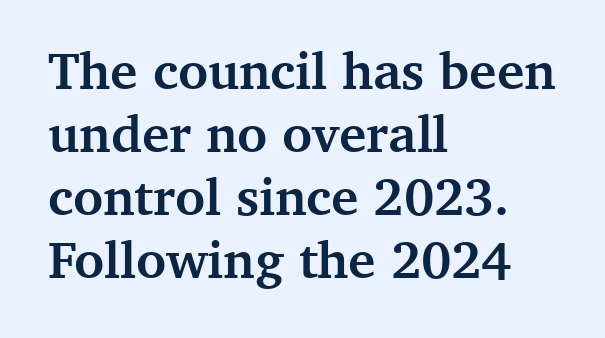
The image shows 52 px semibold serif type, upright; set left-aligned, line spacing 1.21x, normal letter spacing, not underlined; medium stroke contrast and a medium x-height.
